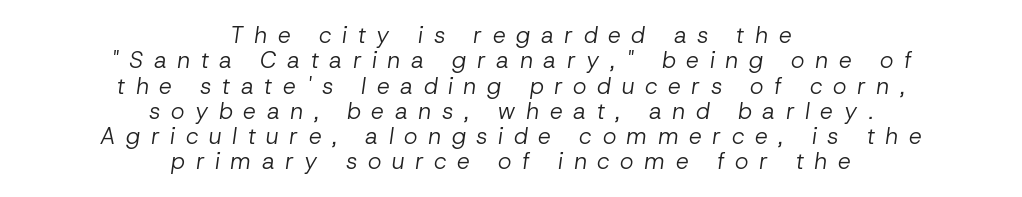
The image shows 23 px text type, italic (leaning right); set centered, tight line spacing (1.1x), unusually wide letter spacing (+0.46 em), not underlined.
